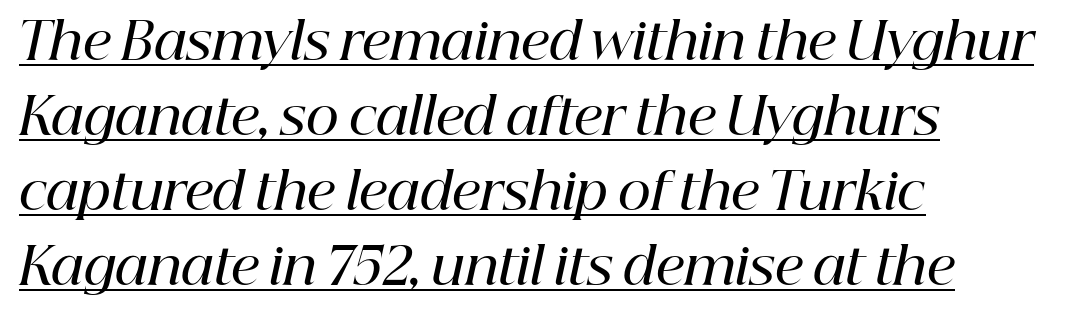
Q: Is the text bold? A: Semi-bold.
Q: Is the text italic (slanted)? A: Yes, it leans right by about 12 degrees.
Q: Is the typeface a serif or a sans-serif typeface? A: Serif.
Q: Is the text underlined? A: Yes.
Q: How is the paragraph aligned? A: Left-aligned.
Q: Is the spacing between letters normal or unusually wide? A: Normal.
Q: Is the spacing between lines tight, normal or loose? A: Normal.
Q: Width (condensed, normal, or wide)? A: Normal.
Q: Stroke contrast? A: High.
Q: x-height? A: Medium.
Q: Monospaced? A: No.
